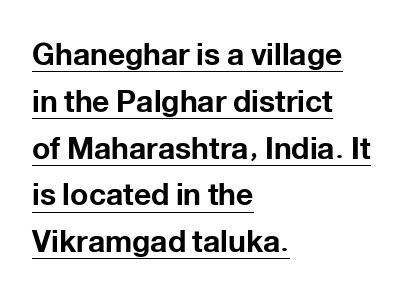
Q: Is the text bold? A: Yes.
Q: Is the text italic (slanted)? A: No, it is upright.
Q: Is the typeface a serif or a sans-serif typeface? A: Sans-serif.
Q: Is the text underlined? A: Yes.
Q: How is the paragraph aligned? A: Left-aligned.
Q: Is the spacing between letters normal or unusually wide? A: Normal.
Q: Is the spacing between lines tight, normal or loose? A: Normal.
Q: Width (condensed, normal, or wide)? A: Normal.
Q: Stroke contrast? A: Low.
Q: x-height? A: Medium.
Q: Monospaced? A: No.
